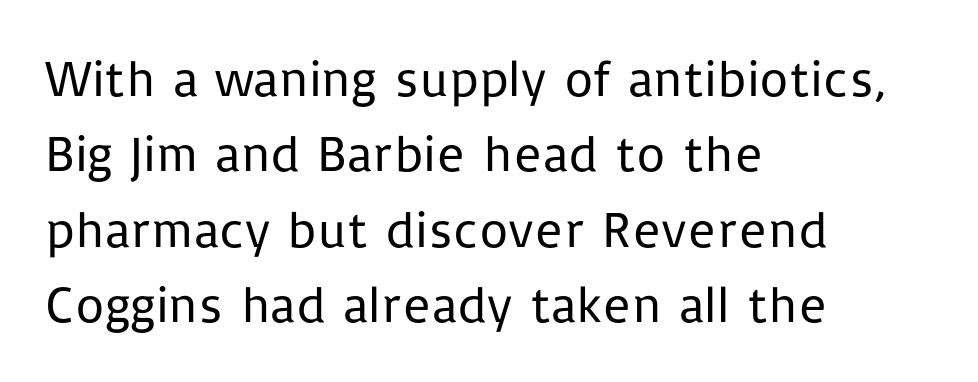
Does the leading feel generous? No, just average. Vertical strokes here are truly vertical. This rendering uses left alignment, leaving the right contour irregular. Classification — sans serif. Nobody touched the tracking dial on this one.
